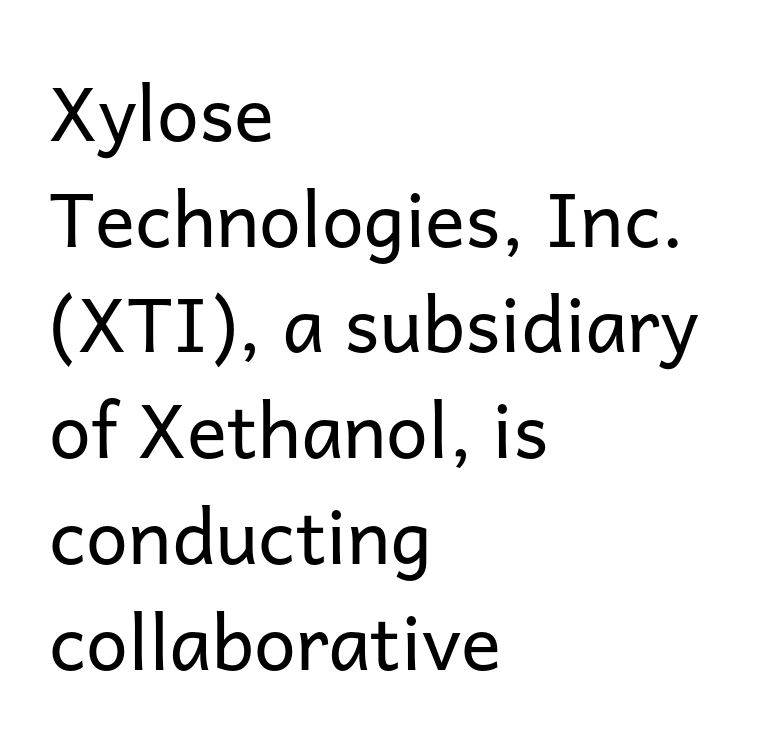
The image shows 75 px regular-weight sans-serif type, upright; set left-aligned, normal line spacing (1.41x), normal letter spacing, not underlined; low stroke contrast and a medium x-height.
